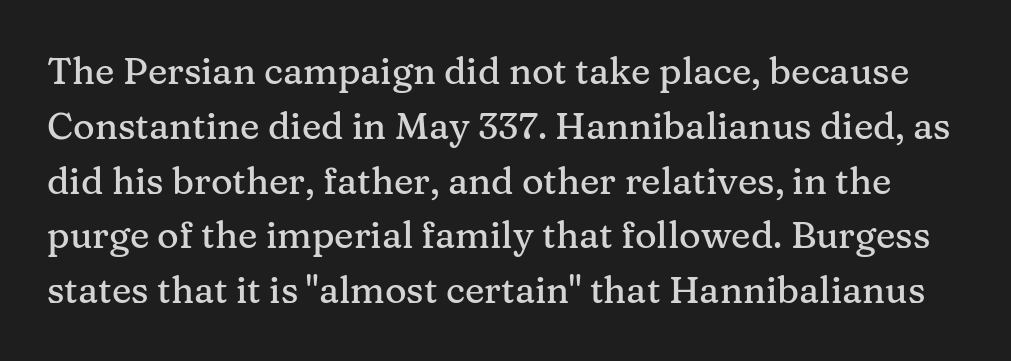
{"serif": "yes", "italic": "no", "width": "normal", "stroke_contrast": "medium", "x_height": "medium", "monospaced": "no", "underline": "no", "line_spacing": "normal", "line_spacing_ratio": 1.48, "letter_spacing": "normal", "letter_spacing_em": 0.0, "glyph_px": 37}
